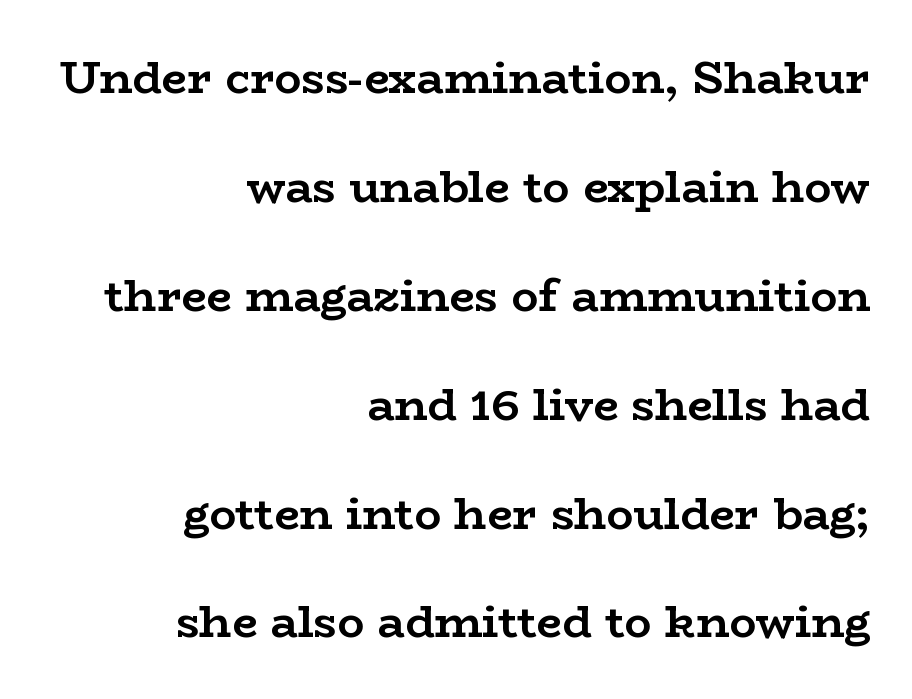
The image shows 45 px semibold, wide serif type, upright; set right-aligned, loose line spacing (2.42x), normal letter spacing, not underlined; low stroke contrast and a medium x-height.
